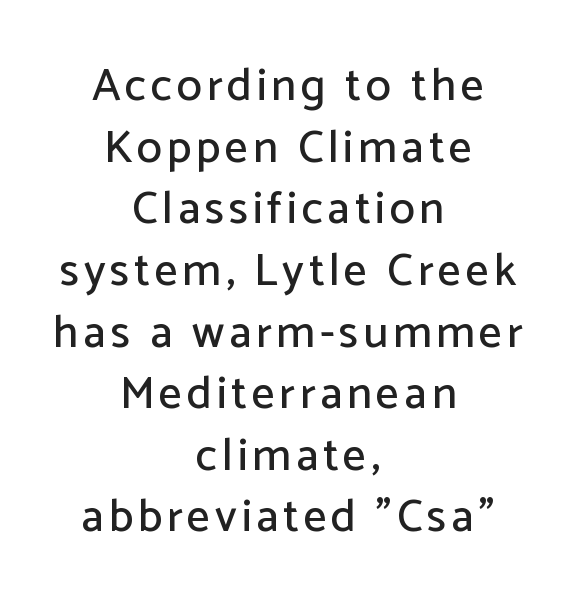
Q: Is the text italic (slanted)? A: No, it is upright.
Q: Is the typeface a serif or a sans-serif typeface? A: Sans-serif.
Q: Is the text underlined? A: No.
Q: How is the paragraph aligned? A: Centered.
Q: Is the spacing between lines tight, normal or loose? A: Normal.
Q: Width (condensed, normal, or wide)? A: Normal.
Q: Stroke contrast? A: Low.
Q: x-height? A: Medium.
Q: Monospaced? A: No.
